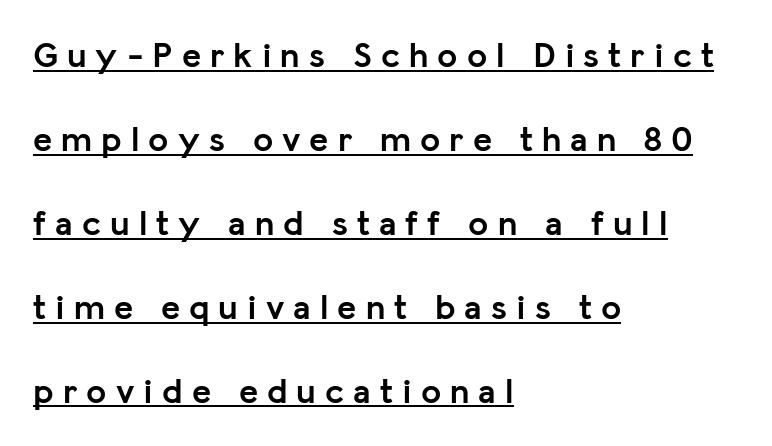
These lines are set flush left with a ragged right edge. Character widths vary here, with narrow letters taking less room than wide ones. Baseline-to-baseline distance is far greater than the letter height. Unlike a traditional serif, this face leaves its strokes unadorned. Substantial extra tracking has been applied to these lines.
